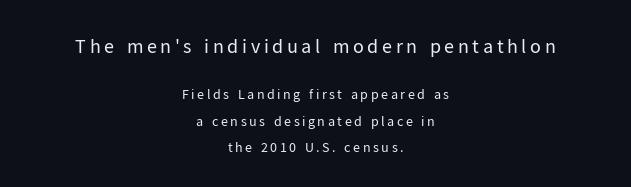
Letters have the restrained weight of plain body copy at most. Ascenders rise straight up at ninety degrees. Rule under the text: the space is simply empty. The passage is arranged like a title page — every line centered. Between these two stacked blocks, the higher one wins on size.
